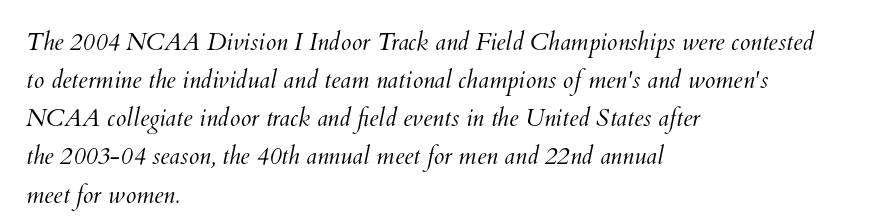
Q: Is the text bold? A: No.
Q: Is the text underlined? A: No.
Q: How is the paragraph aligned? A: Left-aligned.
Q: Is the spacing between letters normal or unusually wide? A: Normal.
Q: Is the spacing between lines tight, normal or loose? A: Normal.
